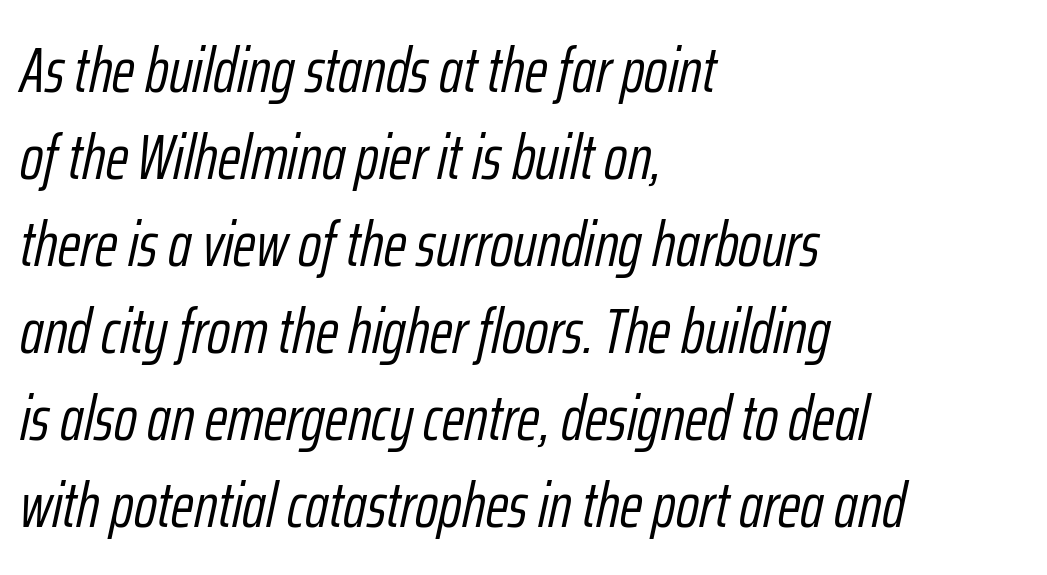
Leading matches the norm, producing a regular column. Weight class: somewhere from thin through regular. This is oblique type, the kind used for emphasis or titles. The specimen omits any rule beneath the text block's lines.
